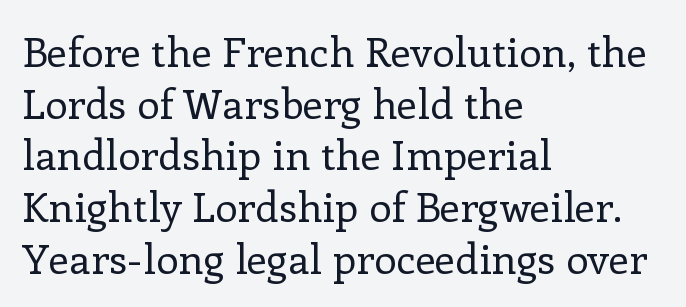
Q: Is the text bold? A: No.
Q: Is the text italic (slanted)? A: No, it is upright.
Q: Is the typeface a serif or a sans-serif typeface? A: Serif.
Q: Is the text underlined? A: No.
Q: How is the paragraph aligned? A: Left-aligned.
Q: Is the spacing between letters normal or unusually wide? A: Normal.
Q: Is the spacing between lines tight, normal or loose? A: Normal.
Q: Width (condensed, normal, or wide)? A: Normal.
Q: Stroke contrast? A: Low.
Q: x-height? A: Medium.
Q: Monospaced? A: No.
